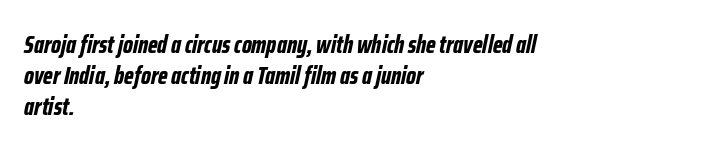
The image shows 25 px bold type, italic (leaning right); set left-aligned, normal line spacing (1.25x), normal letter spacing, not underlined.
